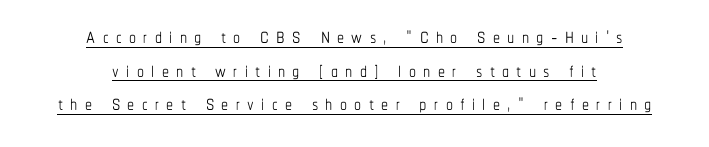
The image shows 28 px thin, condensed type, upright; set centered, line spacing 1.2x, unusually wide letter spacing (+0.26 em), underlined; low stroke contrast and a medium x-height.
